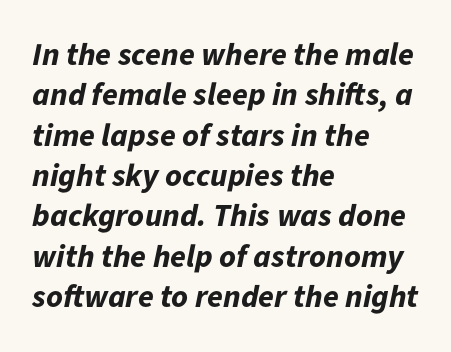
Horizontally, the lines are justified to the leading edge only. The specimen reads as italic at a glance. The face used here is rendered with its standard letterfit. Pretty heavy lettering here — definitely bold. Here the designer chose a conventional face with non-uniform glyph widths.
